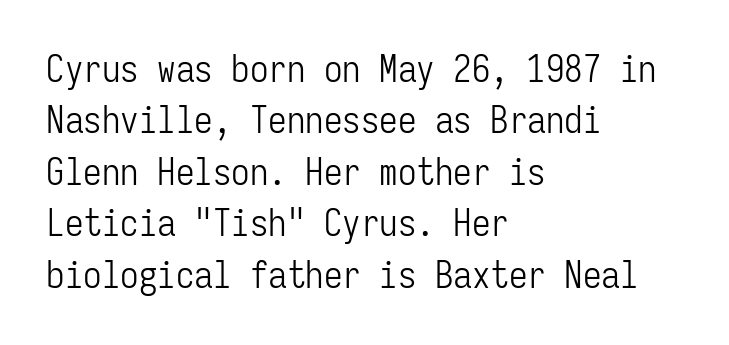
Q: Is the text bold? A: No.
Q: Is the text italic (slanted)? A: No, it is upright.
Q: Is the typeface a serif or a sans-serif typeface? A: Sans-serif.
Q: Is the text underlined? A: No.
Q: How is the paragraph aligned? A: Left-aligned.
Q: Is the spacing between letters normal or unusually wide? A: Normal.
Q: Is the spacing between lines tight, normal or loose? A: Normal.
Q: Width (condensed, normal, or wide)? A: Condensed.
Q: Stroke contrast? A: Low.
Q: x-height? A: Medium.
Q: Monospaced? A: Yes.
